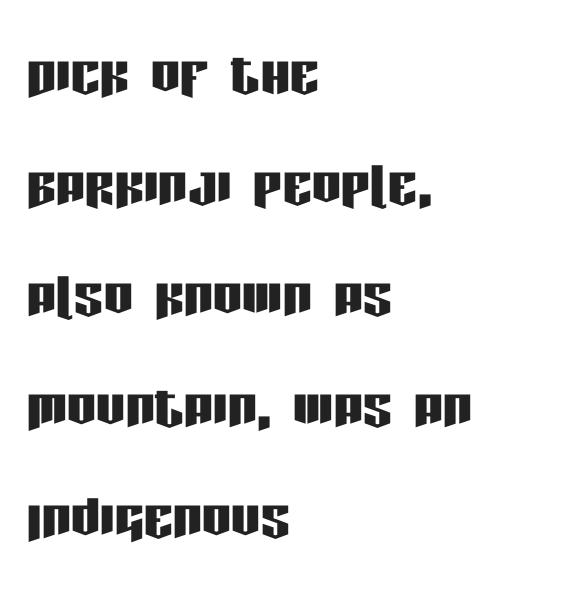
All the whitespace from short lines collects on the right. Honestly, there is no underline to notice here at all. Letter spacing: default. Is there much room between lines? A standard amount, neither cramped nor airy. This rendering employs a face without finishing strokes, i.e., a sans-serif.
